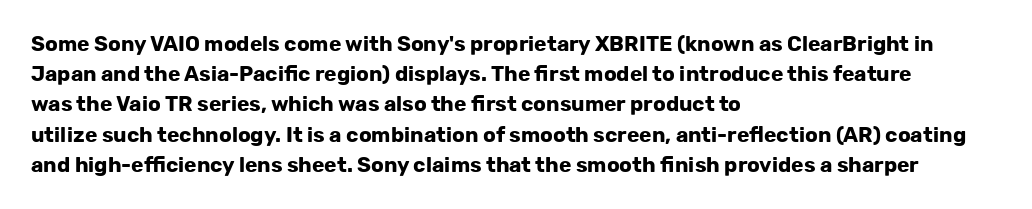
Q: Is the text bold? A: Yes.
Q: Is the text italic (slanted)? A: No, it is upright.
Q: Is the text underlined? A: No.
Q: How is the paragraph aligned? A: Left-aligned.
Q: Is the spacing between letters normal or unusually wide? A: Normal.
Q: Is the spacing between lines tight, normal or loose? A: Normal.
